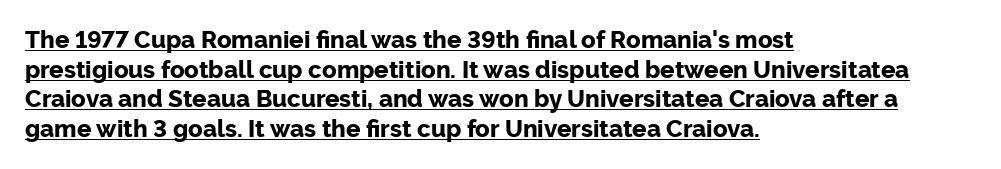
The image shows 24 px bold type, upright; set left-aligned, line spacing 1.23x, normal letter spacing, underlined.
